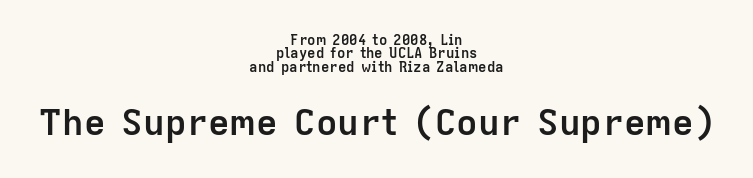
The image shows 36 px semibold sans-serif type, upright; set centered, tight line spacing (0.96x), normal letter spacing, not underlined; the second (bottom) block is 2.57x larger; low stroke contrast and a medium x-height.
